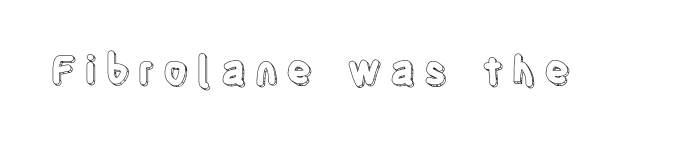
Q: Is the text italic (slanted)? A: No, it is upright.
Q: Is the text underlined? A: No.
Q: Is the spacing between letters normal or unusually wide? A: Unusually wide.
Q: Width (condensed, normal, or wide)? A: Condensed.
Q: x-height? A: Large.
Q: Monospaced? A: No.
